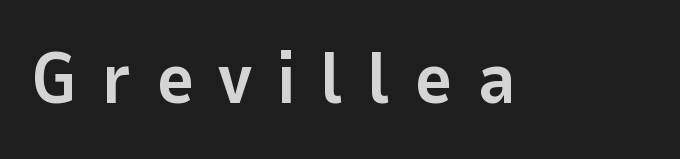
Any mark beneath the type? The region is blank. Look at the bottom of the vertical strokes: they stop flat, with no serifs. The letters stand straight up with perfectly vertical stems. Compared with typical body copy, the letter spacing here is much looser.
